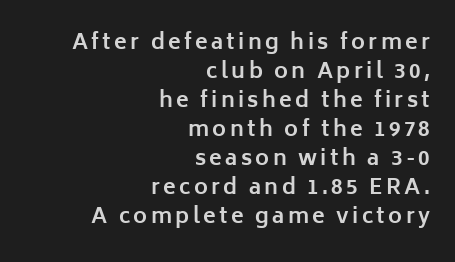
{"italic": "no", "bold": "yes", "underline": "no", "align": "right", "line_spacing": "normal", "line_spacing_ratio": 1.38, "glyph_px": 21}
